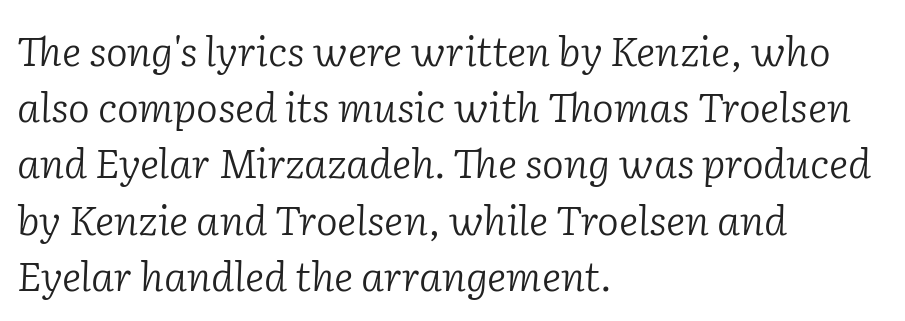
Each word holds together tightly as a unit, with standard inter-letter gaps. Vertical spacing — default. The letters carry serifs — small finishing strokes at the ends of their stems. Check under the words: just untouched page. Which margin do the lines hug? The left one — the right edge is uneven.
